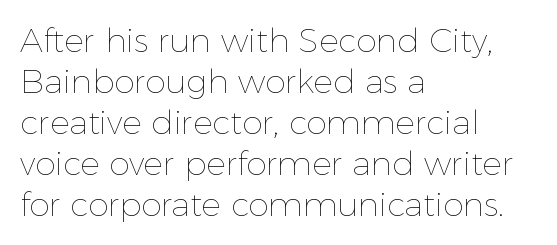
Q: Is the text bold? A: No.
Q: Is the text italic (slanted)? A: No, it is upright.
Q: Is the text underlined? A: No.
Q: How is the paragraph aligned? A: Left-aligned.
Q: Is the spacing between letters normal or unusually wide? A: Normal.
Q: Width (condensed, normal, or wide)? A: Normal.
Q: x-height? A: Medium.
Q: Monospaced? A: No.
